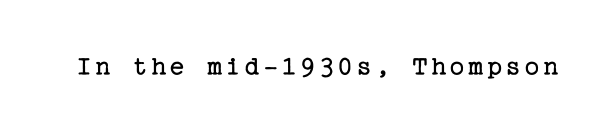
The image shows 28 px regular-weight serif type, upright; set not underlined; low stroke contrast and a medium x-height.
